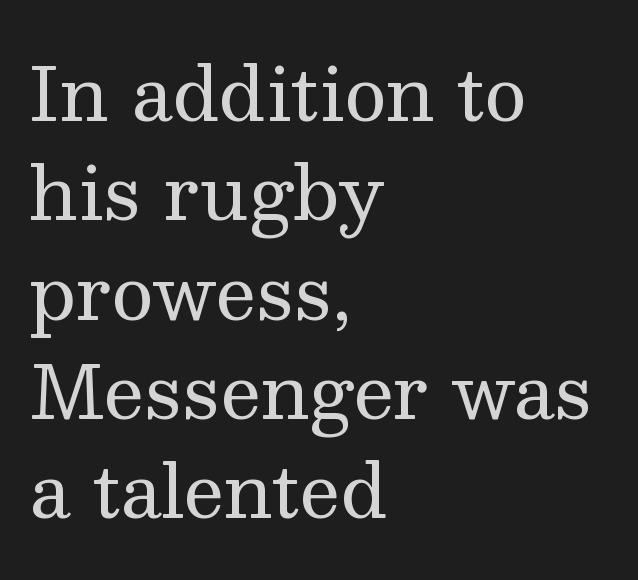
The lines in this sample share a left origin and differ only in where they stop. These lines are rendered in a variable-pitch font. To sum up the face: it has serifs. Anything drawn beneath the words? Only blank space. Letters have the restrained weight of plain body copy at most.
